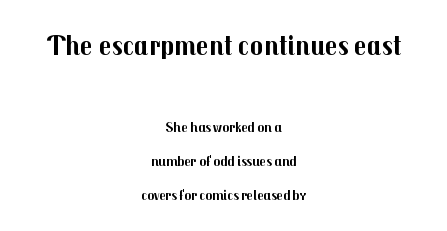
{"serif": "no", "italic": "no", "bold": "yes", "weight": "bold", "width": "normal", "stroke_contrast": "medium", "x_height": "medium", "monospaced": "no", "underline": "no", "align": "center", "line_spacing": "loose", "line_spacing_ratio": 2.44, "letter_spacing": "normal", "letter_spacing_em": 0.0, "larger_block": "first", "size_ratio": 2.0, "glyph_px": 28}
